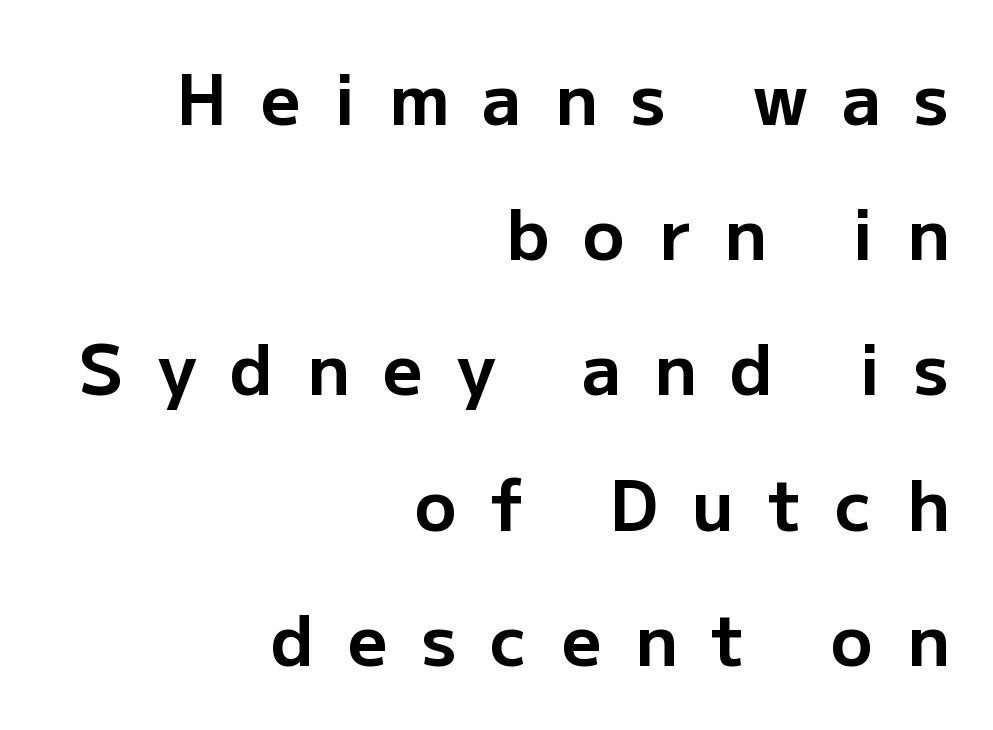
The image shows 69 px bold sans-serif type, upright; set right-aligned, loose line spacing (1.96x), unusually wide letter spacing (+0.49 em), not underlined; low stroke contrast and a medium x-height.
